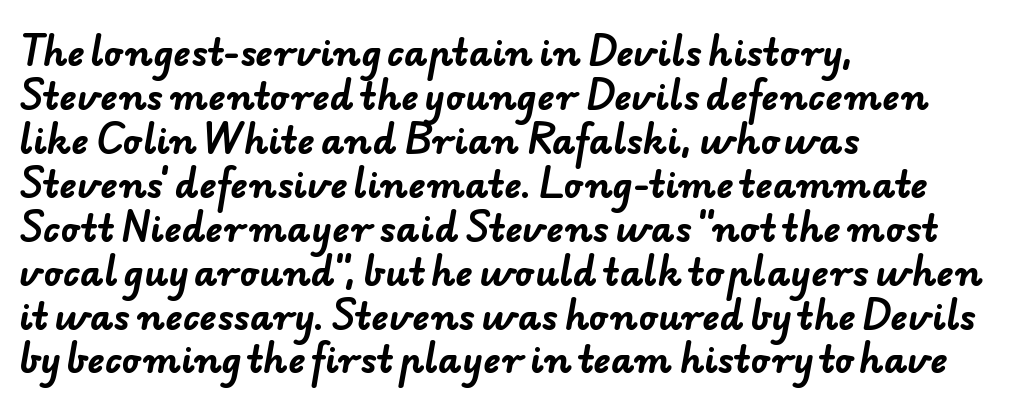
The image shows 36 px bold sans-serif type; set left-aligned, line spacing 1.22x, normal letter spacing, not underlined; low stroke contrast and a small x-height.
